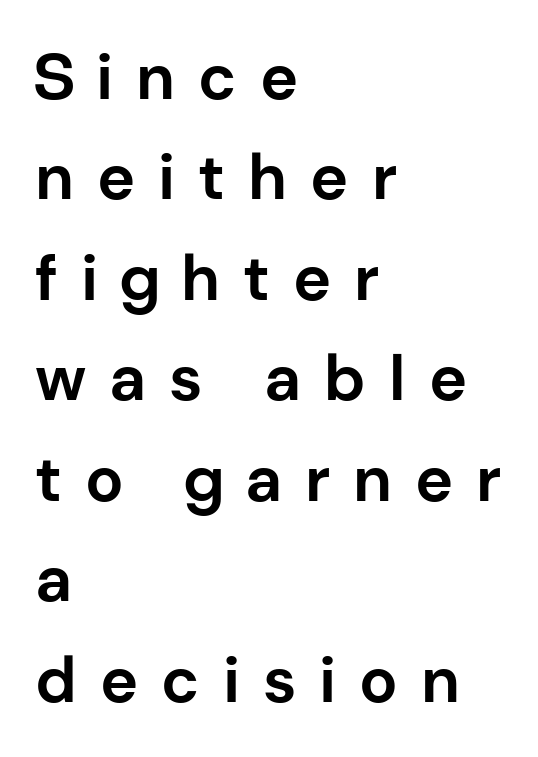
Q: Is the text bold? A: Yes.
Q: Is the text italic (slanted)? A: No, it is upright.
Q: Is the typeface a serif or a sans-serif typeface? A: Sans-serif.
Q: Is the text underlined? A: No.
Q: How is the paragraph aligned? A: Left-aligned.
Q: Is the spacing between letters normal or unusually wide? A: Unusually wide.
Q: Is the spacing between lines tight, normal or loose? A: Normal.
Q: Width (condensed, normal, or wide)? A: Normal.
Q: Stroke contrast? A: Low.
Q: x-height? A: Medium.
Q: Monospaced? A: No.
